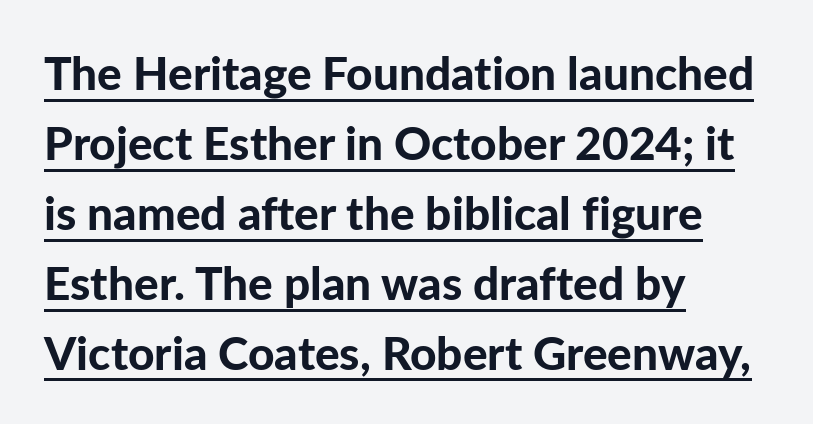
The image shows 46 px bold sans-serif type, upright; set left-aligned, normal line spacing (1.52x), normal letter spacing, underlined; low stroke contrast and a medium x-height.
